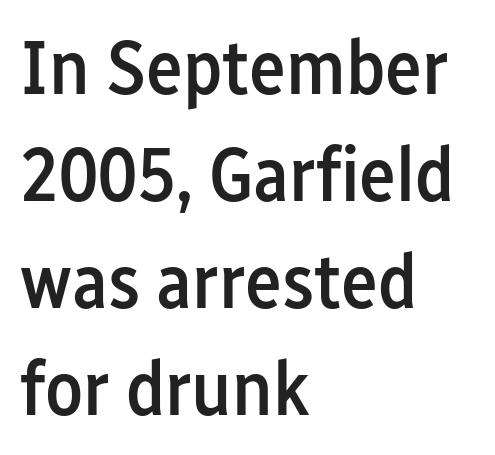
The image shows 78 px semibold, condensed sans-serif type, upright; set left-aligned, normal line spacing (1.37x), normal letter spacing, not underlined; low stroke contrast and a medium x-height.
